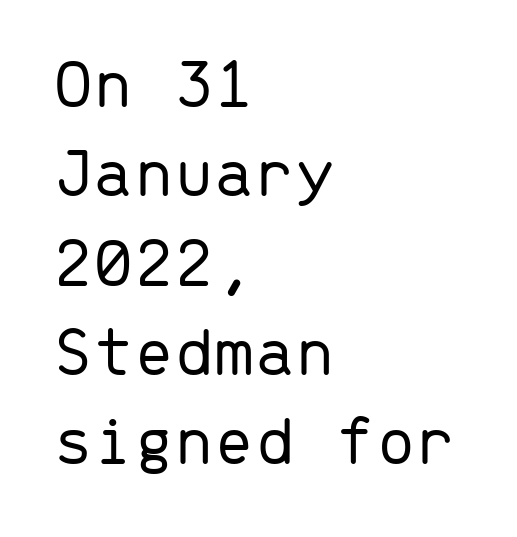
{"serif": "no", "italic": "no", "bold": "no", "weight": "light", "width": "normal", "stroke_contrast": "low", "x_height": "medium", "monospaced": "yes", "underline": "no", "align": "left", "line_spacing_ratio": 1.24, "letter_spacing": "normal", "letter_spacing_em": 0.0, "glyph_px": 72}
